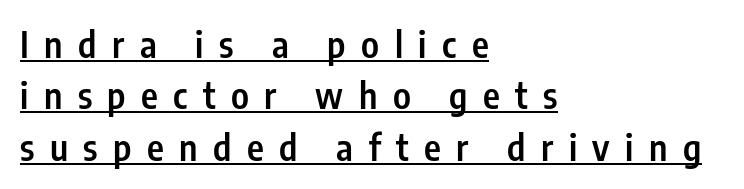
Bold? Not quite — semibold, heavier than regular but stopping short. Display-style spreading of the glyphs; the letterfit is very open. This sample uses an upright cut, with every glyph sitting square on the baseline. Note the varied advance widths — an 'i' is clearly narrower than an 'm'.
